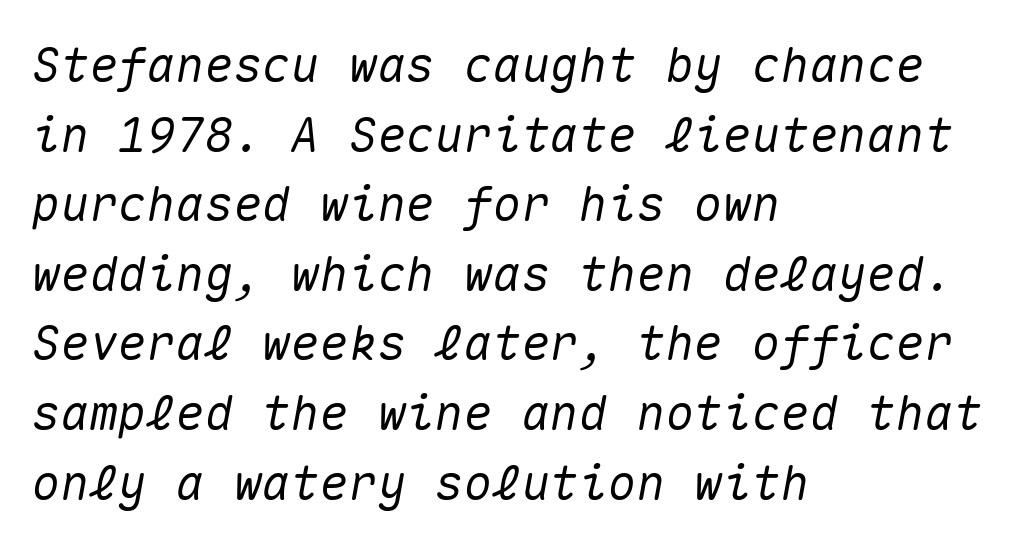
Style check: oblique. The horizontal fit of the characters is conventional and even. In terms of leading, this rendering sits right in the middle. Where is the straight margin? On the left.
